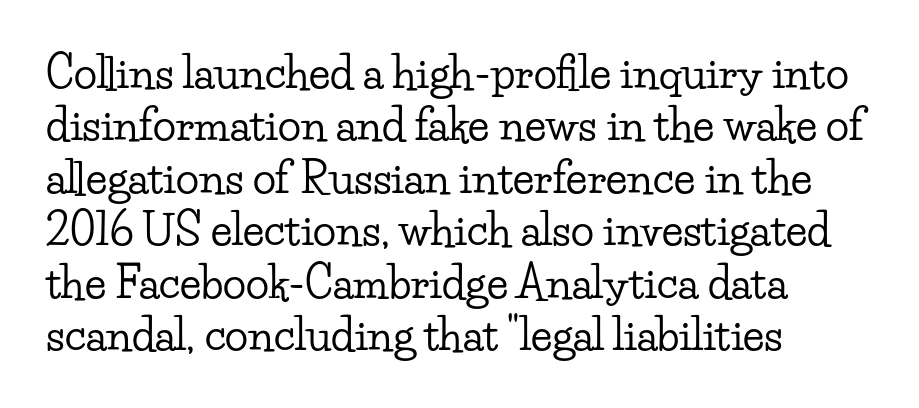
{"serif": "yes", "italic": "no", "width": "wide", "stroke_contrast": "low", "x_height": "small", "monospaced": "no", "underline": "no", "align": "left", "line_spacing_ratio": 1.22, "letter_spacing": "normal", "letter_spacing_em": 0.0, "glyph_px": 43}
